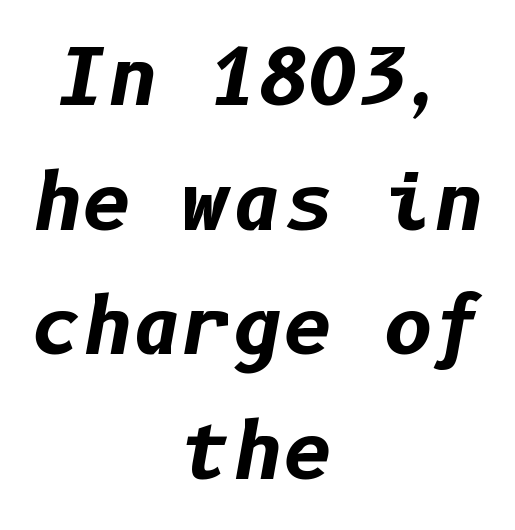
{"italic": "yes", "lean": "right", "slant_degrees": 10, "bold": "yes", "weight": "bold", "width": "normal", "stroke_contrast": "low", "x_height": "medium", "underline": "no", "align": "center", "line_spacing": "normal", "line_spacing_ratio": 1.62, "letter_spacing": "normal", "letter_spacing_em": 0.0, "glyph_px": 77}
